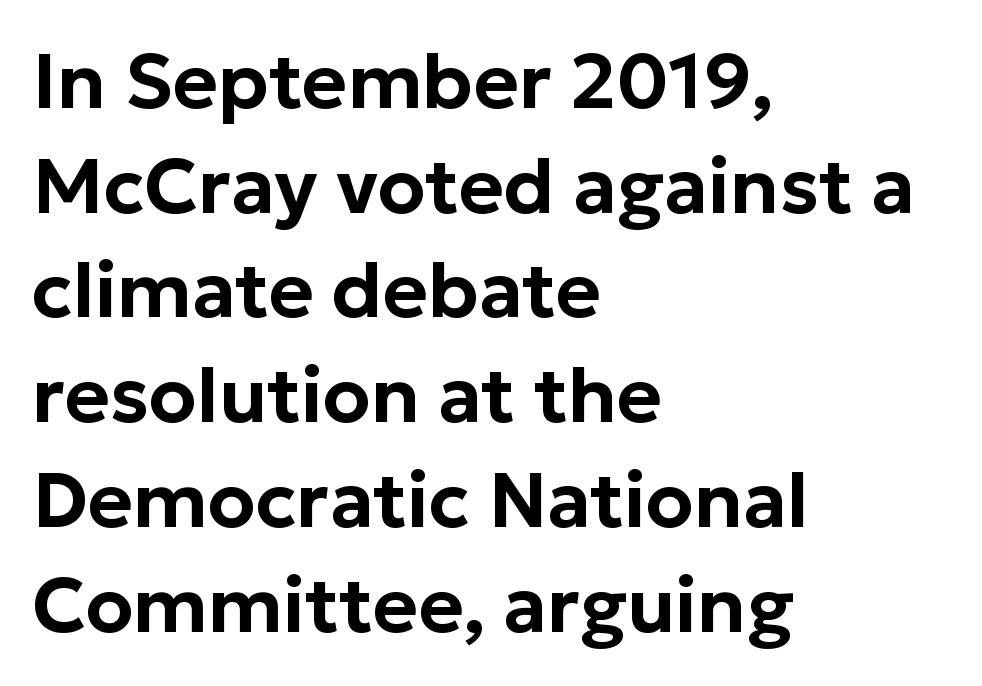
Q: Is the text italic (slanted)? A: No, it is upright.
Q: Is the typeface a serif or a sans-serif typeface? A: Sans-serif.
Q: Is the text underlined? A: No.
Q: How is the paragraph aligned? A: Left-aligned.
Q: Is the spacing between letters normal or unusually wide? A: Normal.
Q: Is the spacing between lines tight, normal or loose? A: Normal.
Q: Width (condensed, normal, or wide)? A: Normal.
Q: Stroke contrast? A: Low.
Q: x-height? A: Medium.
Q: Monospaced? A: No.
